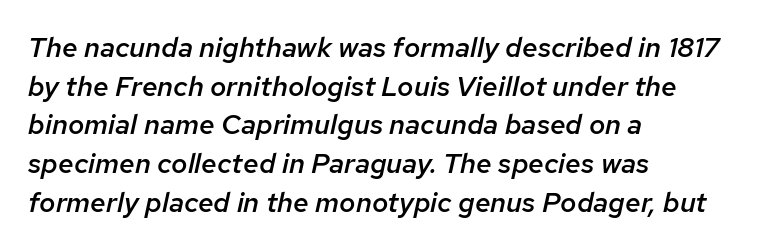
Normally led — the rows are evenly, conventionally spaced. The area under the type is left untouched. Every letter is mildly thick-stroked: semibold rather than bold. Proportional: the letters do not fall into vertical columns. The typography opts for an oblique posture over an upright one. All the whitespace from short lines collects on the right.
